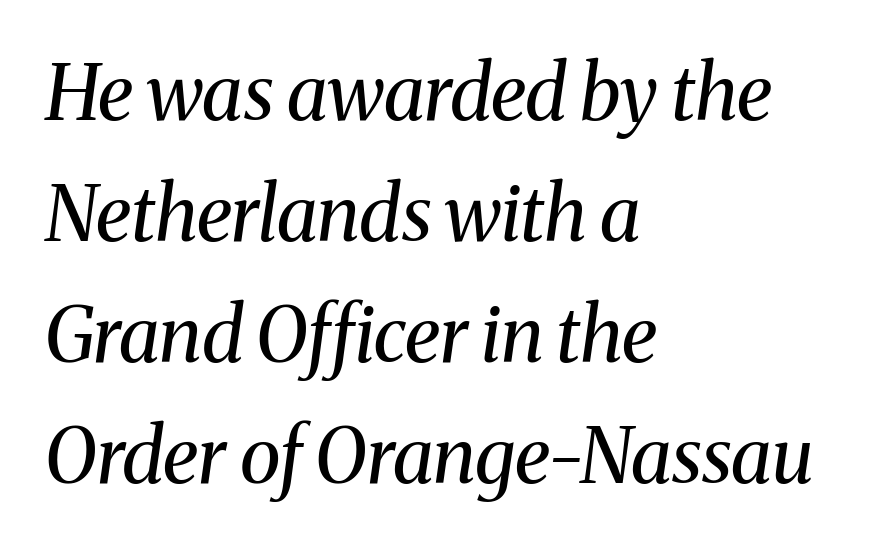
{"serif": "yes", "italic": "yes", "lean": "right", "slant_degrees": 8, "bold": "no", "weight": "regular", "width": "normal", "stroke_contrast": "medium", "x_height": "medium", "monospaced": "no", "underline": "no", "align": "left", "line_spacing": "normal", "line_spacing_ratio": 1.59, "letter_spacing": "normal", "letter_spacing_em": 0.0, "glyph_px": 76}
